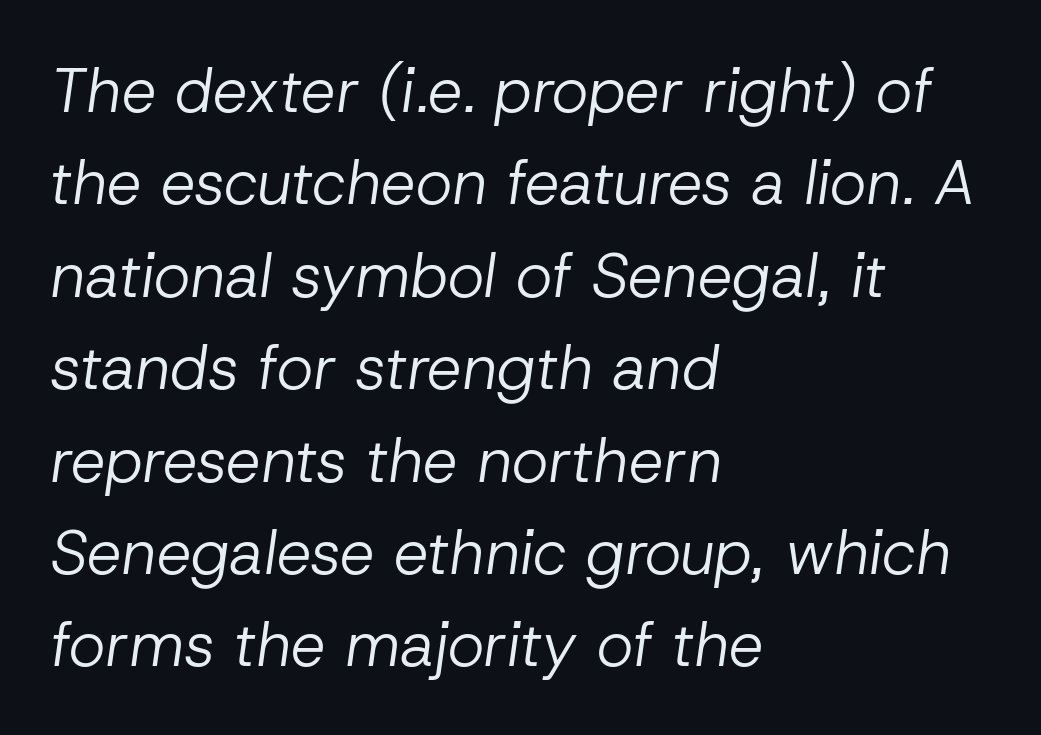
{"italic": "yes", "lean": "right", "slant_degrees": 8, "bold": "no", "weight": "regular", "width": "normal", "stroke_contrast": "low", "x_height": "medium", "monospaced": "no", "underline": "no", "align": "left", "line_spacing": "normal", "line_spacing_ratio": 1.49, "letter_spacing": "normal", "letter_spacing_em": 0.0, "glyph_px": 62}
